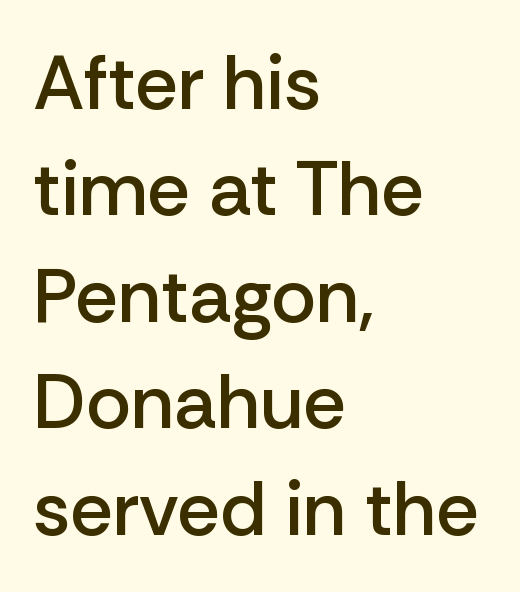
{"serif": "no", "italic": "no", "bold": "semi", "weight": "semibold", "width": "normal", "stroke_contrast": "low", "x_height": "medium", "monospaced": "no", "underline": "no", "align": "left", "line_spacing": "normal", "line_spacing_ratio": 1.4, "letter_spacing": "normal", "letter_spacing_em": 0.0, "glyph_px": 76}
